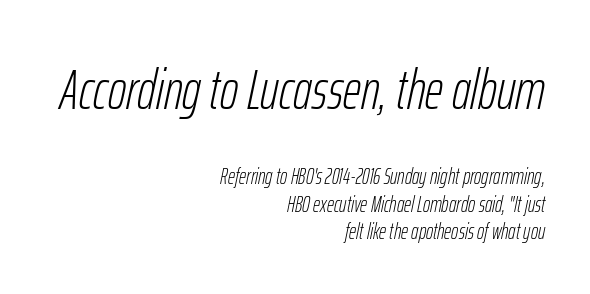
Q: Is the text bold? A: No.
Q: Is the text italic (slanted)? A: Yes, it leans right by about 12 degrees.
Q: Is the text underlined? A: No.
Q: How is the paragraph aligned? A: Right-aligned.
Q: Is the spacing between letters normal or unusually wide? A: Normal.
Q: Which block of text is set in a larger size, the first (top) or the second (bottom)? A: The first (top) one.
Q: Width (condensed, normal, or wide)? A: Condensed.
Q: Stroke contrast? A: Low.
Q: x-height? A: Medium.
Q: Monospaced? A: No.
